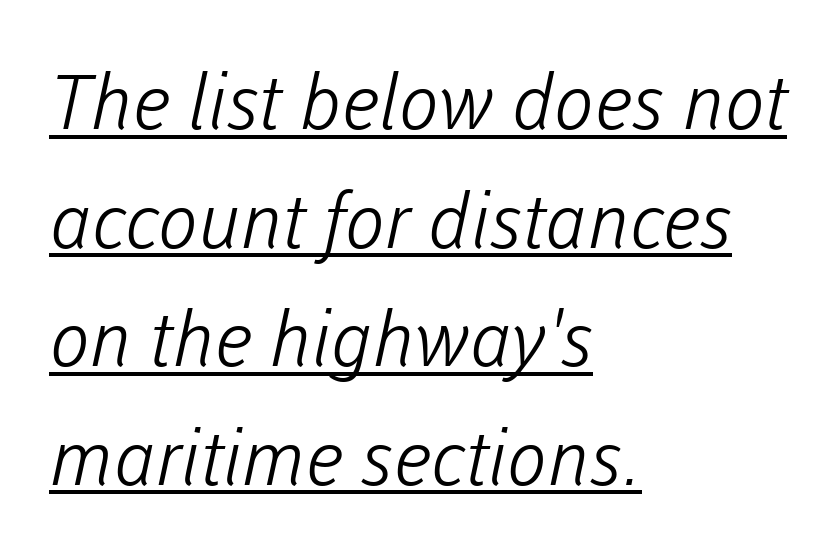
The image shows 76 px light sans-serif type; set left-aligned, normal line spacing (1.56x), normal letter spacing, underlined; low stroke contrast and a medium x-height.
